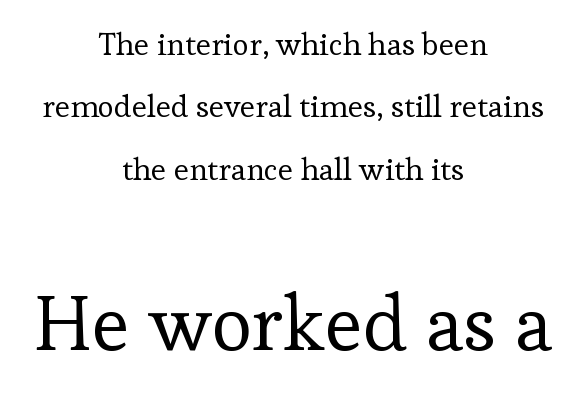
{"serif": "yes", "italic": "no", "bold": "no", "weight": "regular", "width": "normal", "stroke_contrast": "low", "x_height": "medium", "monospaced": "no", "underline": "no", "align": "center", "line_spacing": "loose", "line_spacing_ratio": 2.01, "letter_spacing": "normal", "letter_spacing_em": 0.0, "larger_block": "second", "size_ratio": 2.52, "glyph_px": 78}
